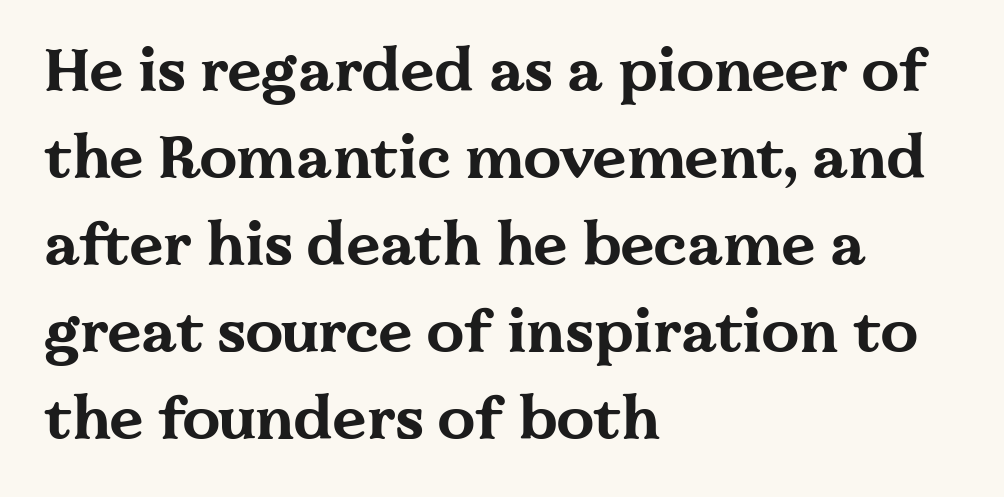
{"serif": "yes", "italic": "no", "bold": "yes", "weight": "bold", "width": "wide", "stroke_contrast": "medium", "x_height": "medium", "monospaced": "no", "underline": "no", "align": "left", "line_spacing": "normal", "line_spacing_ratio": 1.45, "letter_spacing": "normal", "letter_spacing_em": 0.0, "glyph_px": 60}
